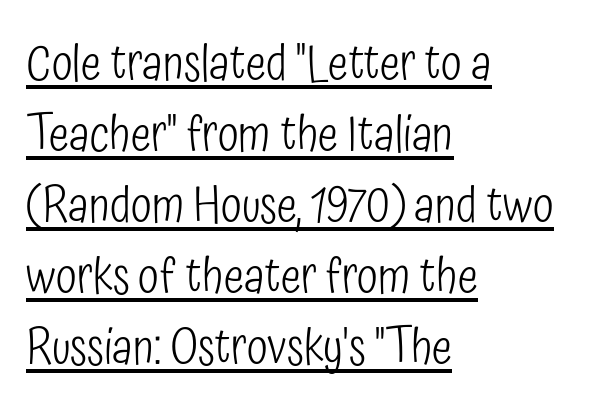
Short and long lines alike share a common starting point at left. Underlining? Definitely there. Reading down the column, the eye jumps a familiar distance to each next line. Compared with typical body copy, the letter spacing here is the same.
